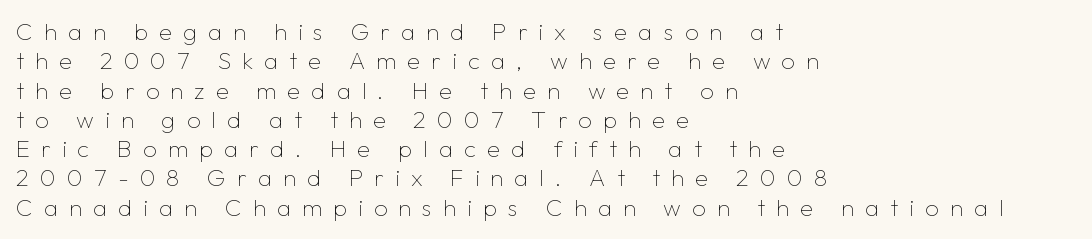
{"italic": "no", "bold": "no", "underline": "no", "align": "left", "line_spacing_ratio": 1.22, "letter_spacing": "wide", "letter_spacing_em": 0.46, "glyph_px": 24}
